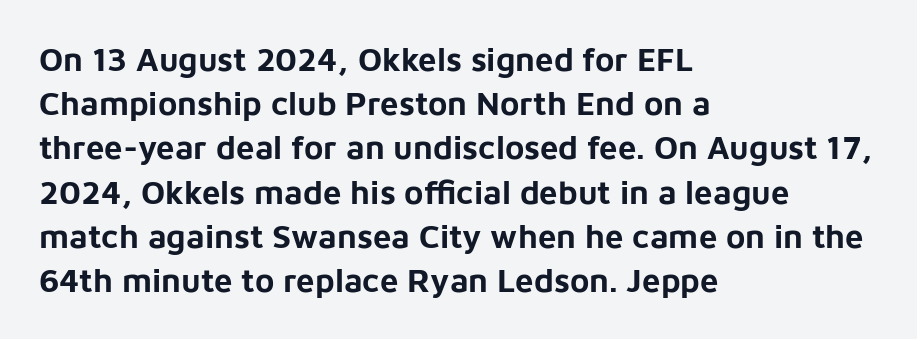
{"serif": "no", "italic": "no", "bold": "yes", "weight": "bold", "width": "normal", "stroke_contrast": "low", "x_height": "medium", "monospaced": "no", "underline": "no", "align": "left", "line_spacing": "normal", "line_spacing_ratio": 1.34, "letter_spacing": "normal", "letter_spacing_em": 0.0, "glyph_px": 33}
